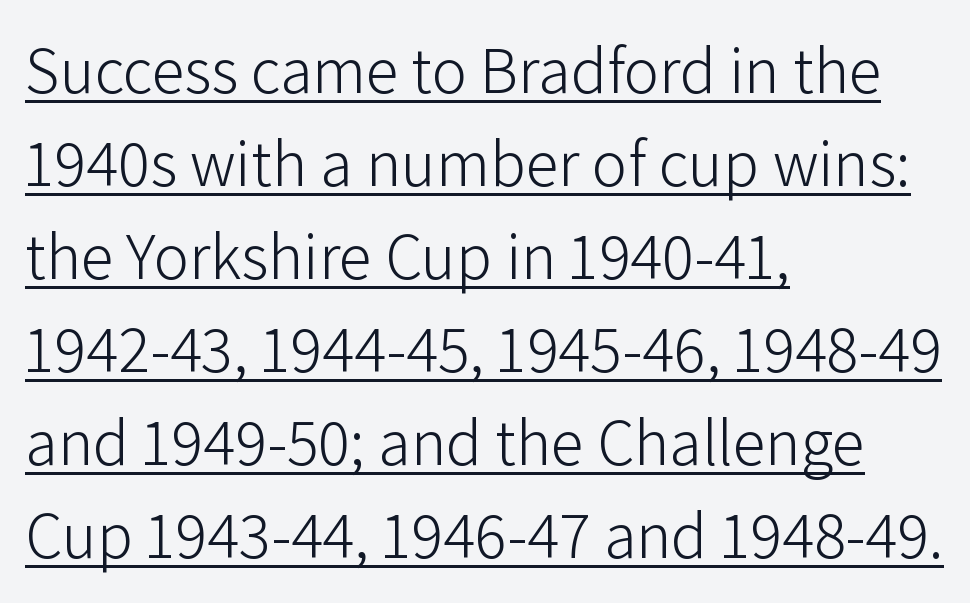
Q: Is the text bold? A: No.
Q: Is the text italic (slanted)? A: No, it is upright.
Q: Is the typeface a serif or a sans-serif typeface? A: Sans-serif.
Q: Is the text underlined? A: Yes.
Q: How is the paragraph aligned? A: Left-aligned.
Q: Is the spacing between letters normal or unusually wide? A: Normal.
Q: Is the spacing between lines tight, normal or loose? A: Normal.
Q: Width (condensed, normal, or wide)? A: Normal.
Q: Stroke contrast? A: Low.
Q: x-height? A: Medium.
Q: Monospaced? A: No.
